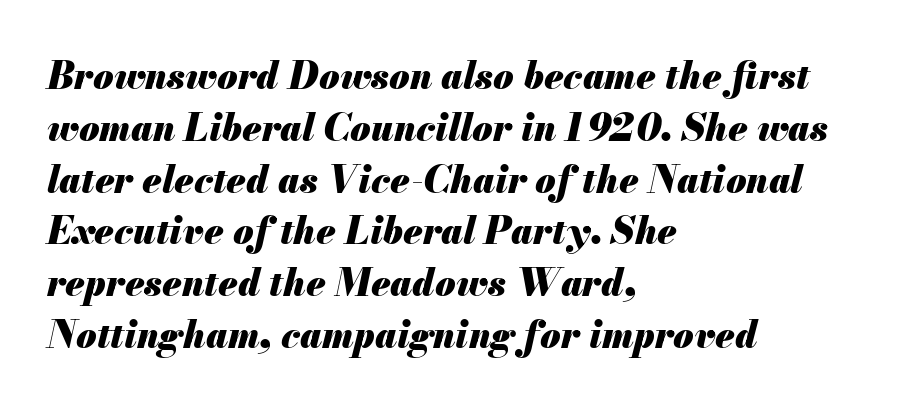
The image shows 37 px heavy type, italic (leaning right); set left-aligned, normal line spacing (1.4x), normal letter spacing, not underlined; medium stroke contrast and a small x-height.
